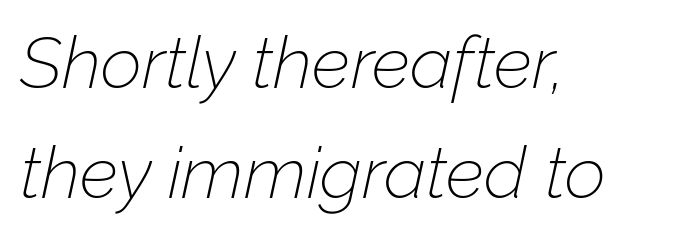
The image shows 72 px thin type, italic (leaning right); set left-aligned, normal line spacing (1.53x), normal letter spacing, not underlined; low stroke contrast and a medium x-height.
